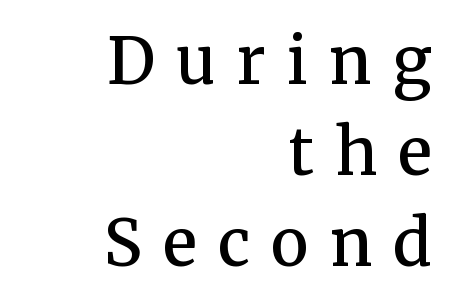
Q: Is the text bold? A: Semi-bold.
Q: Is the text italic (slanted)? A: No, it is upright.
Q: Is the typeface a serif or a sans-serif typeface? A: Serif.
Q: Is the text underlined? A: No.
Q: How is the paragraph aligned? A: Right-aligned.
Q: Is the spacing between letters normal or unusually wide? A: Unusually wide.
Q: Is the spacing between lines tight, normal or loose? A: Normal.
Q: Width (condensed, normal, or wide)? A: Normal.
Q: Stroke contrast? A: Medium.
Q: x-height? A: Medium.
Q: Monospaced? A: No.
